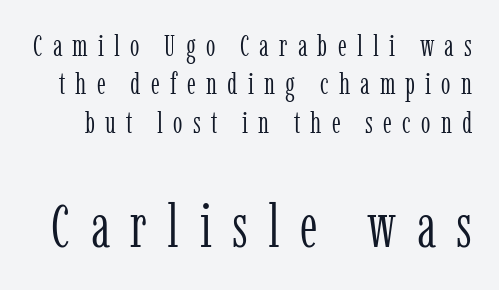
{"serif": "yes", "italic": "no", "bold": "no", "weight": "light", "width": "condensed", "stroke_contrast": "low", "x_height": "medium", "monospaced": "no", "underline": "no", "line_spacing": "normal", "line_spacing_ratio": 1.28, "letter_spacing": "wide", "letter_spacing_em": 0.34, "larger_block": "second", "size_ratio": 2.0, "glyph_px": 60}
